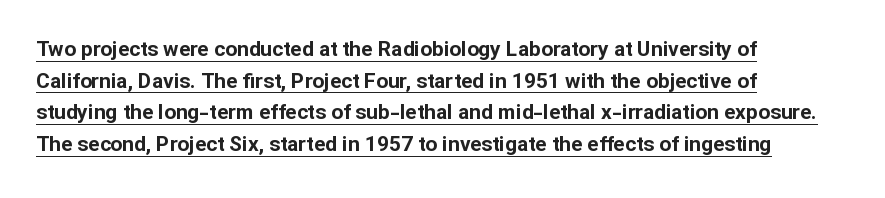
The image shows 21 px bold type, upright; set left-aligned, normal line spacing (1.51x), normal letter spacing, underlined.
